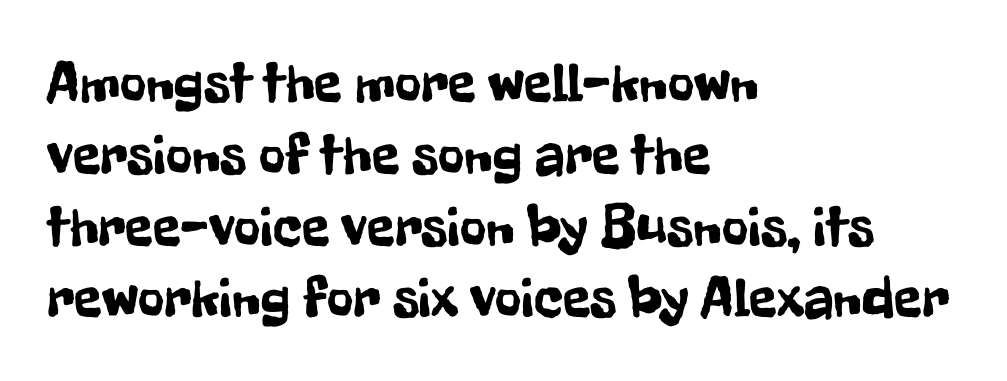
Q: Is the text italic (slanted)? A: No, it is upright.
Q: Is the typeface a serif or a sans-serif typeface? A: Sans-serif.
Q: Is the text underlined? A: No.
Q: How is the paragraph aligned? A: Left-aligned.
Q: Is the spacing between letters normal or unusually wide? A: Normal.
Q: Is the spacing between lines tight, normal or loose? A: Normal.
Q: Width (condensed, normal, or wide)? A: Condensed.
Q: Stroke contrast? A: Low.
Q: x-height? A: Medium.
Q: Monospaced? A: No.
